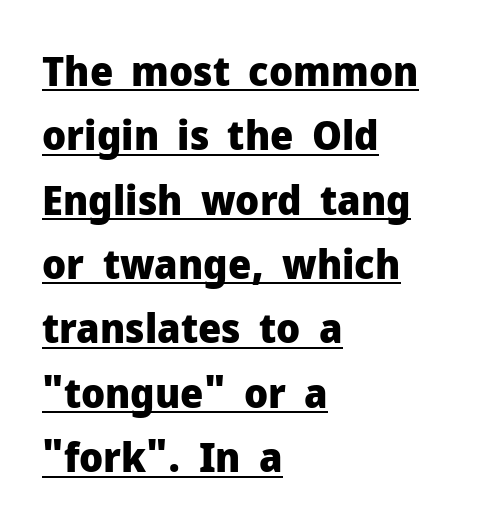
{"serif": "no", "italic": "no", "bold": "yes", "weight": "heavy", "width": "normal", "stroke_contrast": "low", "x_height": "medium", "monospaced": "no", "underline": "yes", "align": "left", "line_spacing": "normal", "line_spacing_ratio": 1.57, "letter_spacing": "normal", "letter_spacing_em": 0.0, "glyph_px": 41}
